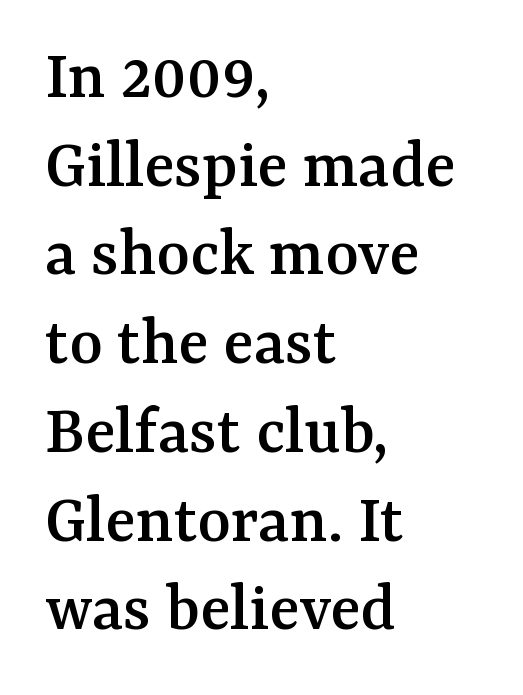
Q: Is the text italic (slanted)? A: No, it is upright.
Q: Is the typeface a serif or a sans-serif typeface? A: Serif.
Q: Is the text underlined? A: No.
Q: How is the paragraph aligned? A: Left-aligned.
Q: Is the spacing between letters normal or unusually wide? A: Normal.
Q: Is the spacing between lines tight, normal or loose? A: Normal.
Q: Width (condensed, normal, or wide)? A: Normal.
Q: Stroke contrast? A: Medium.
Q: x-height? A: Medium.
Q: Monospaced? A: No.
